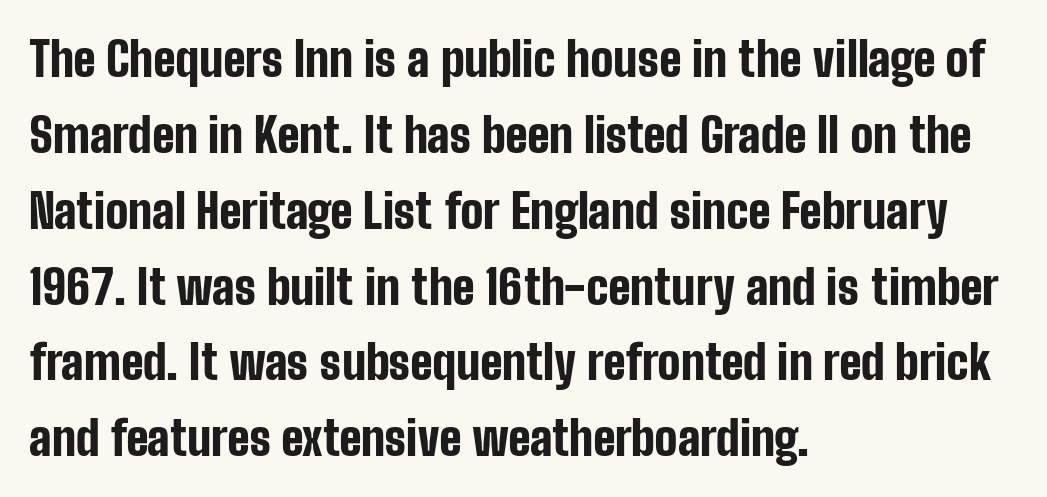
Q: Is the text bold? A: Yes.
Q: Is the text italic (slanted)? A: No, it is upright.
Q: Is the typeface a serif or a sans-serif typeface? A: Sans-serif.
Q: Is the text underlined? A: No.
Q: How is the paragraph aligned? A: Left-aligned.
Q: Is the spacing between letters normal or unusually wide? A: Normal.
Q: Is the spacing between lines tight, normal or loose? A: Normal.
Q: Width (condensed, normal, or wide)? A: Condensed.
Q: Stroke contrast? A: Low.
Q: x-height? A: Medium.
Q: Monospaced? A: No.
